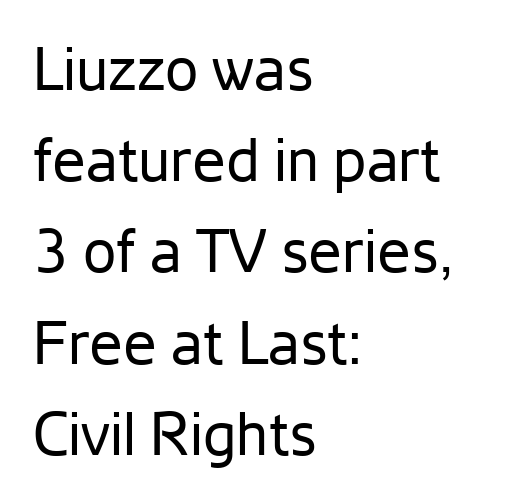
Left-aligned paragraph, ragged on the right. This rendering leaves character spacing at its baseline value. Letters have the restrained weight of plain body copy at most. Designer's note — italics off, roman on. Look at the bottom of the vertical strokes: they stop flat, with no serifs.
